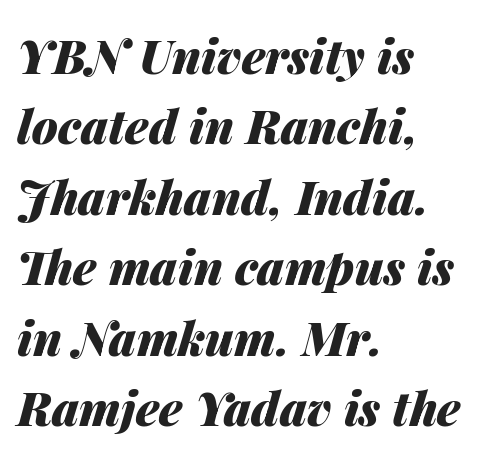
{"italic": "yes", "lean": "right", "slant_degrees": 14, "bold": "yes", "weight": "heavy", "width": "normal", "stroke_contrast": "medium", "x_height": "medium", "monospaced": "no", "underline": "no", "align": "left", "line_spacing": "normal", "line_spacing_ratio": 1.5, "letter_spacing": "normal", "letter_spacing_em": 0.0, "glyph_px": 47}
